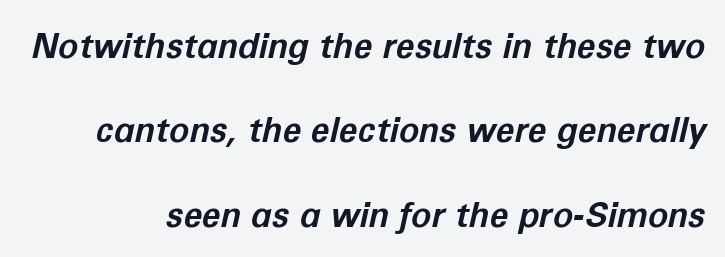
The letters are bold, with thick, heavy strokes. A typesetter would call this proportional, since set widths differ per character. Compared with ordinary roman type, these characters are visibly tilted. If you measured baseline to baseline, you'd find a long distance.
